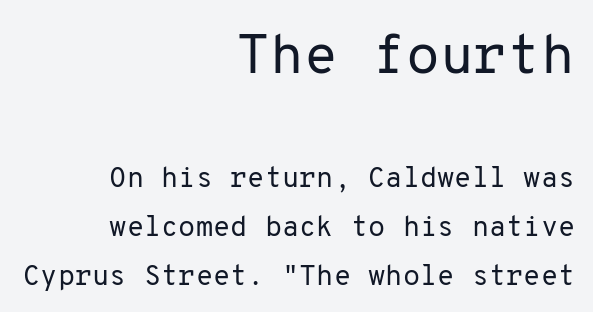
Q: Is the text bold? A: No.
Q: Is the text italic (slanted)? A: No, it is upright.
Q: Is the typeface a serif or a sans-serif typeface? A: Sans-serif.
Q: Is the text underlined? A: No.
Q: How is the paragraph aligned? A: Right-aligned.
Q: Is the spacing between letters normal or unusually wide? A: Normal.
Q: Which block of text is set in a larger size, the first (top) or the second (bottom)? A: The first (top) one.
Q: Width (condensed, normal, or wide)? A: Normal.
Q: Stroke contrast? A: Low.
Q: x-height? A: Medium.
Q: Monospaced? A: Yes.
